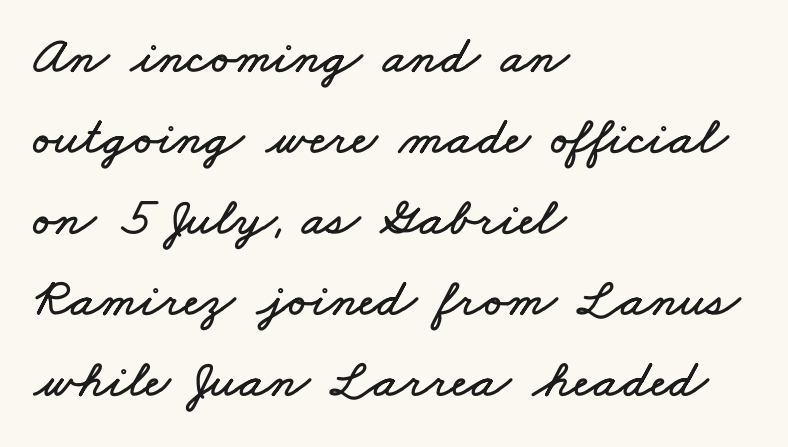
Q: Is the text underlined? A: No.
Q: How is the paragraph aligned? A: Left-aligned.
Q: Is the spacing between letters normal or unusually wide? A: Normal.
Q: Is the spacing between lines tight, normal or loose? A: Normal.
Q: Width (condensed, normal, or wide)? A: Wide.
Q: Stroke contrast? A: Low.
Q: x-height? A: Small.
Q: Monospaced? A: No.
